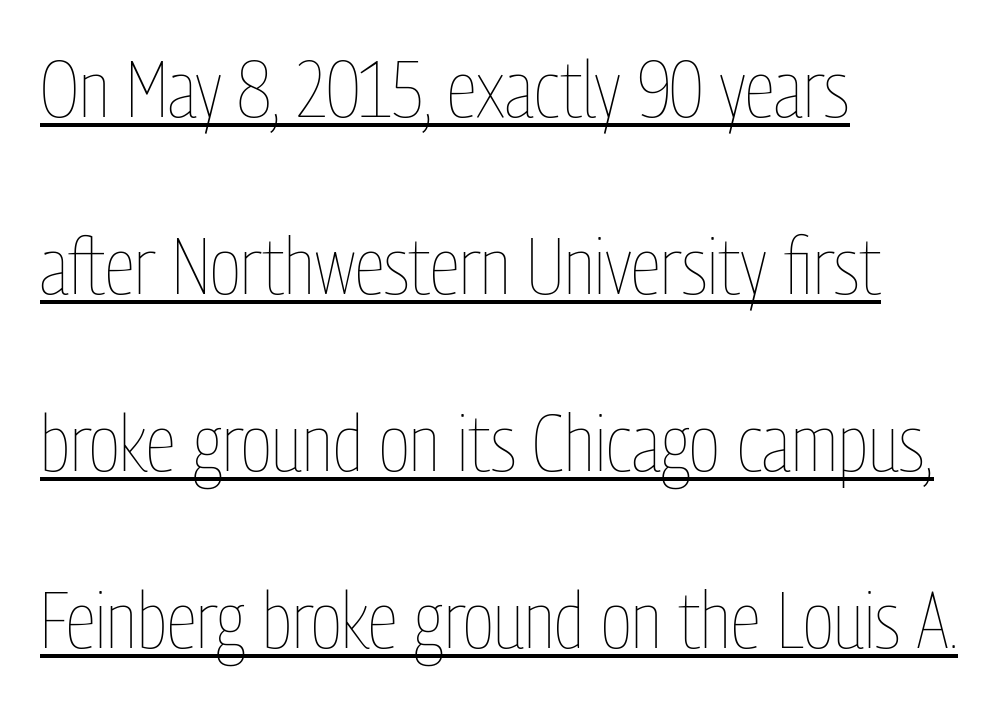
{"italic": "no", "bold": "no", "weight": "thin", "width": "condensed", "stroke_contrast": "low", "x_height": "medium", "monospaced": "no", "underline": "yes", "align": "left", "line_spacing": "loose", "line_spacing_ratio": 2.24, "letter_spacing": "normal", "letter_spacing_em": 0.0, "glyph_px": 79}
